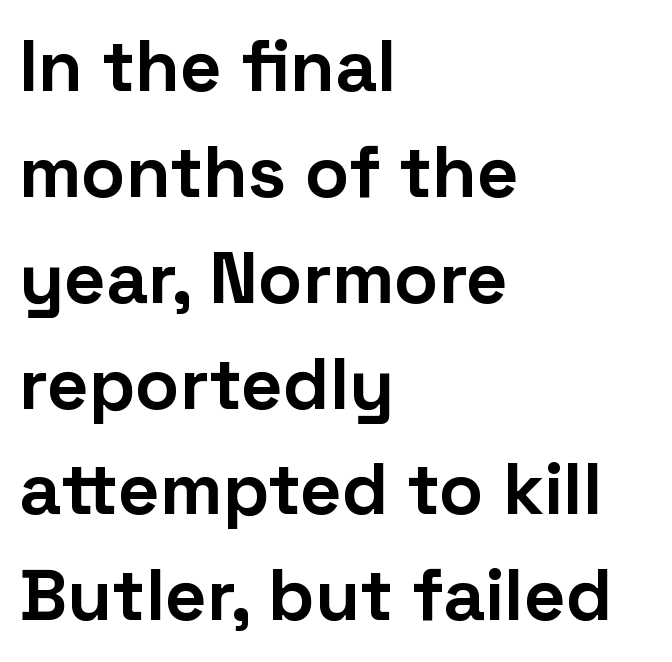
How are the letters spaced? Ordinarily, with no added tracking. Thick stems and heavy bowls — unmistakably bold. The letters advance in unequal steps, a hallmark of proportional type. A bare baseline throughout the passage. Vertically, the passage feels balanced, rows spaced as you'd expect.
